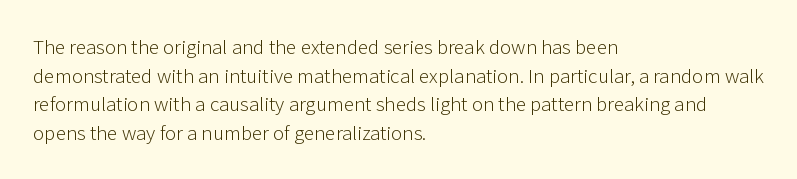
Q: Is the text bold? A: No.
Q: Is the text italic (slanted)? A: No, it is upright.
Q: Is the text underlined? A: No.
Q: How is the paragraph aligned? A: Left-aligned.
Q: Is the spacing between letters normal or unusually wide? A: Normal.
Q: Is the spacing between lines tight, normal or loose? A: Normal.
